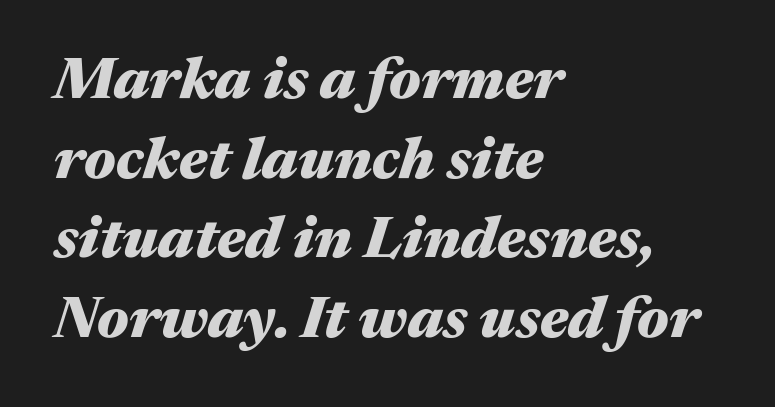
{"italic": "yes", "lean": "right", "slant_degrees": 17, "bold": "yes", "weight": "heavy", "width": "wide", "stroke_contrast": "medium", "x_height": "medium", "monospaced": "no", "underline": "no", "align": "left", "line_spacing": "normal", "line_spacing_ratio": 1.35, "letter_spacing": "normal", "letter_spacing_em": 0.0, "glyph_px": 59}
